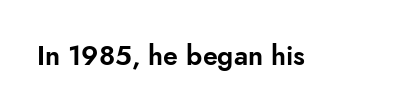
{"italic": "no", "underline": "no", "letter_spacing": "normal", "letter_spacing_em": 0.0, "glyph_px": 27}
